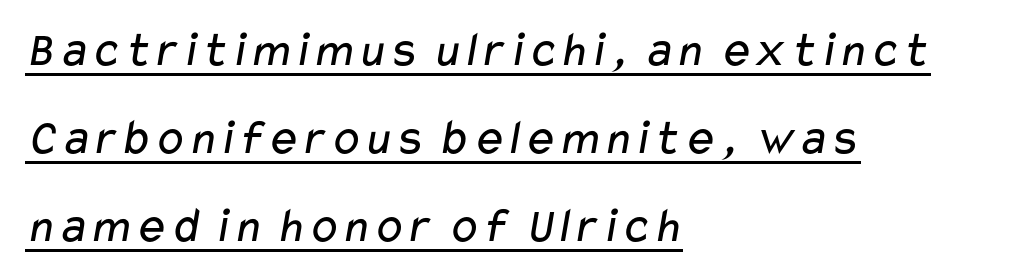
{"serif": "no", "bold": "no", "weight": "regular", "width": "wide", "stroke_contrast": "low", "x_height": "medium", "monospaced": "no", "underline": "yes", "align": "left", "line_spacing_ratio": 1.76, "letter_spacing": "normal", "letter_spacing_em": 0.0, "glyph_px": 50}
